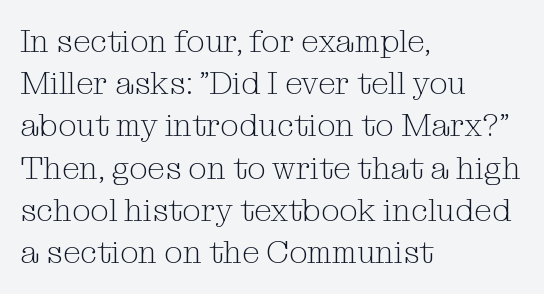
{"serif": "yes", "italic": "no", "bold": "no", "weight": "light", "width": "normal", "stroke_contrast": "medium", "x_height": "medium", "monospaced": "no", "underline": "no", "align": "left", "line_spacing": "normal", "line_spacing_ratio": 1.32, "letter_spacing": "normal", "letter_spacing_em": 0.0, "glyph_px": 32}
